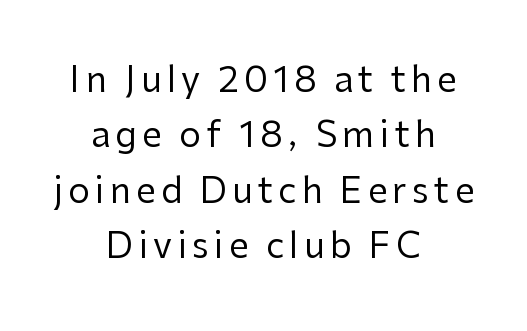
The image shows 35 px regular-weight sans-serif type, upright; set centered, normal line spacing (1.58x), not underlined; low stroke contrast and a medium x-height.
